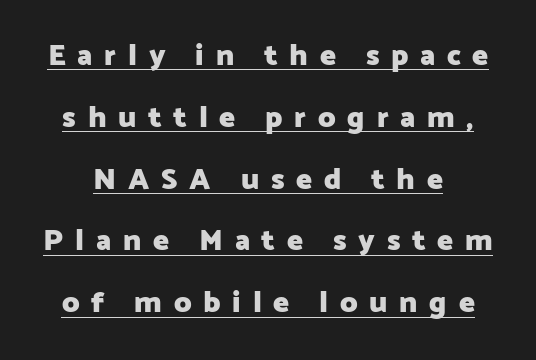
The image shows 30 px heavy sans-serif type, upright; set loose line spacing (2.06x), unusually wide letter spacing (+0.39 em), underlined; low stroke contrast and a medium x-height.
